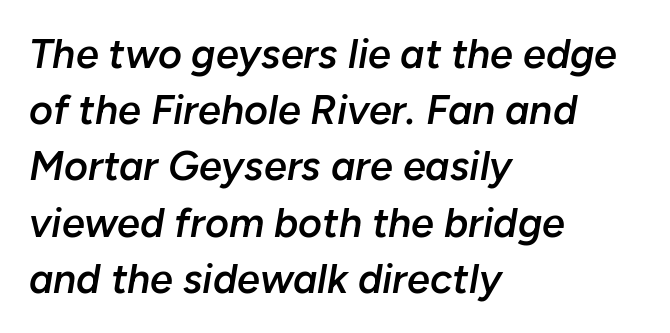
Q: Is the text bold? A: Semi-bold.
Q: Is the text italic (slanted)? A: Yes, it leans right by about 10 degrees.
Q: Is the text underlined? A: No.
Q: How is the paragraph aligned? A: Left-aligned.
Q: Is the spacing between letters normal or unusually wide? A: Normal.
Q: Is the spacing between lines tight, normal or loose? A: Normal.
Q: Width (condensed, normal, or wide)? A: Normal.
Q: Stroke contrast? A: Low.
Q: x-height? A: Medium.
Q: Monospaced? A: No.
